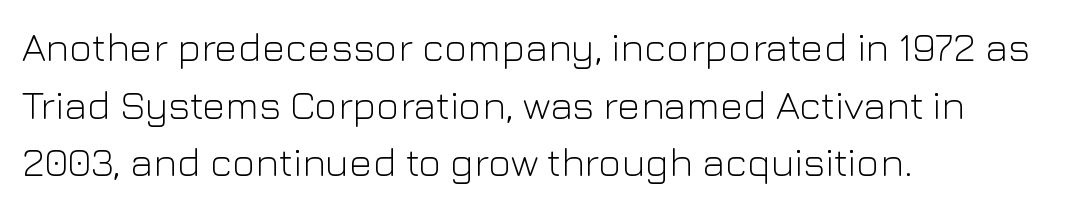
Q: Is the text bold? A: No.
Q: Is the text italic (slanted)? A: No, it is upright.
Q: Is the typeface a serif or a sans-serif typeface? A: Sans-serif.
Q: Is the text underlined? A: No.
Q: How is the paragraph aligned? A: Left-aligned.
Q: Is the spacing between letters normal or unusually wide? A: Normal.
Q: Is the spacing between lines tight, normal or loose? A: Normal.
Q: Width (condensed, normal, or wide)? A: Normal.
Q: Stroke contrast? A: Low.
Q: x-height? A: Medium.
Q: Monospaced? A: No.
